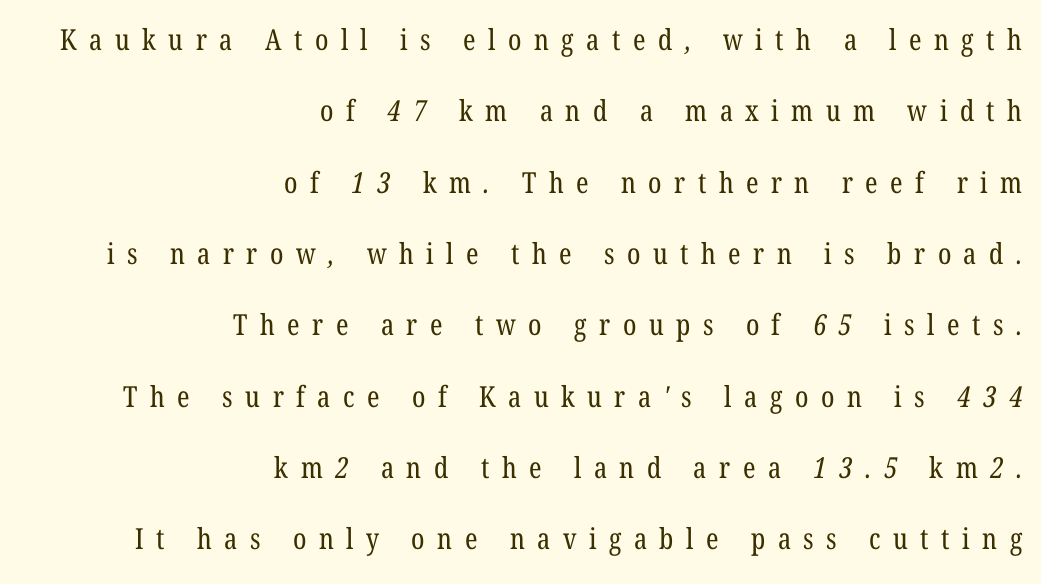
The image shows 29 px regular-weight, condensed serif type; set right-aligned, loose line spacing (2.46x), unusually wide letter spacing (+0.43 em), not underlined; low stroke contrast and a medium x-height.
